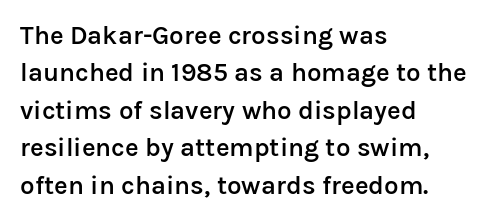
One-word summary of the alignment: left. A bit beefed up — I'd call it semibold rather than bold. Normally led — the rows are evenly, conventionally spaced. Bare-footed words on every line. If you drew a line through each stem, it would be perfectly vertical.
